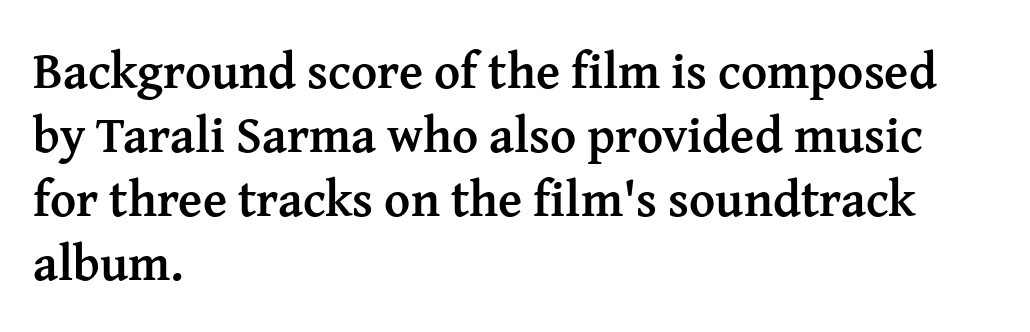
Heavy, bold letterforms. Looks like regular typesetting: each glyph gets only the width it needs. These lines stack with their left ends in a neat column. Vertical strokes here are truly vertical. Each word holds together tightly as a unit, with standard inter-letter gaps. Check where the strokes stop: tiny serifs finish them off.
